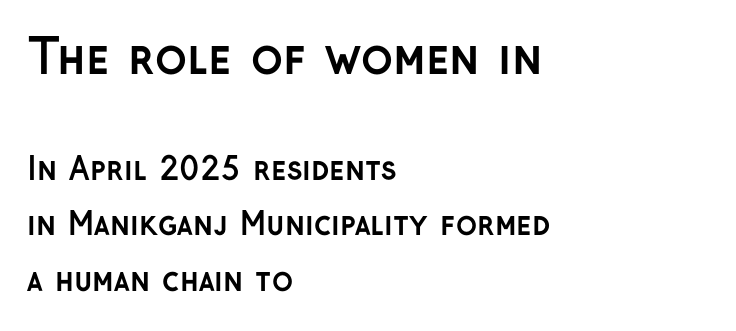
The image shows 47 px semibold sans-serif type, upright; set left-aligned, line spacing 1.79x, normal letter spacing, not underlined; the first (top) block is 1.52x larger; low stroke contrast and a medium x-height.
